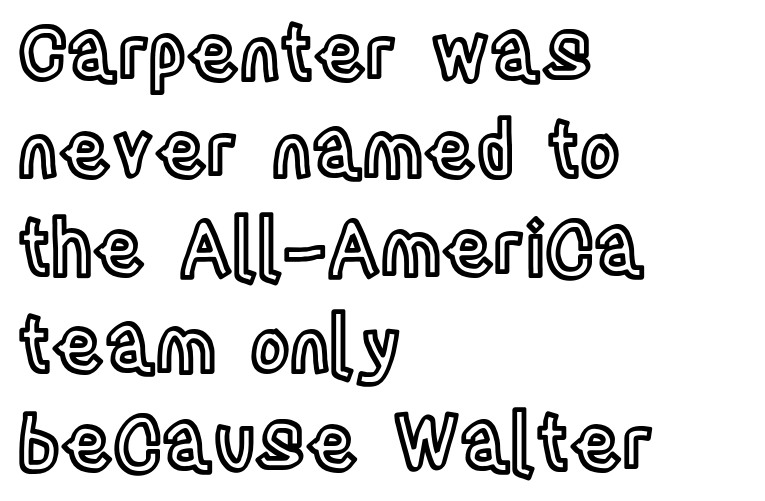
No italicization has been applied; the sample stays upright. If you drew a ruler down the left edge, every line would touch it. Tracking value appears to be zero — textbook default spacing. The passage shown is typed in a proportional face where columns would drift.
